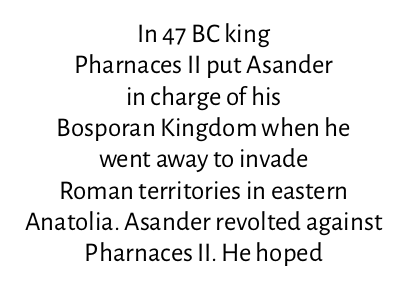
Q: Is the text bold? A: No.
Q: Is the text italic (slanted)? A: No, it is upright.
Q: Is the text underlined? A: No.
Q: How is the paragraph aligned? A: Centered.
Q: Is the spacing between letters normal or unusually wide? A: Normal.
